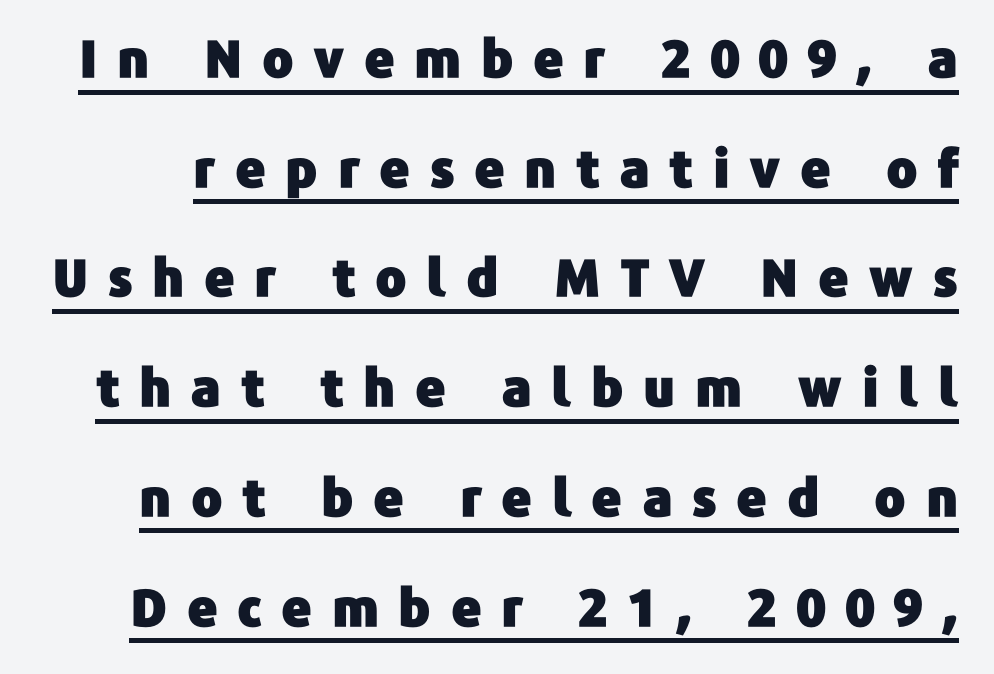
{"serif": "no", "italic": "no", "width": "normal", "stroke_contrast": "low", "x_height": "medium", "monospaced": "no", "underline": "yes", "line_spacing": "loose", "line_spacing_ratio": 2.11, "letter_spacing": "wide", "letter_spacing_em": 0.37, "glyph_px": 52}
